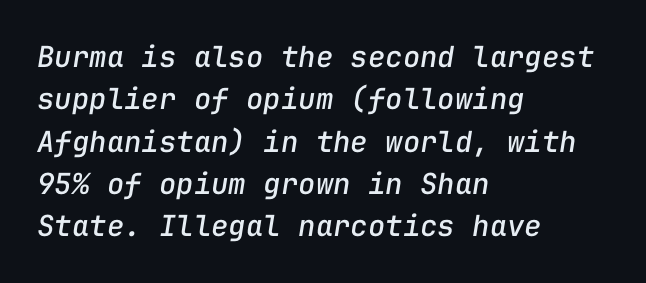
The image shows 29 px text type, italic (leaning right), monospaced; set left-aligned, normal line spacing (1.46x), normal letter spacing, not underlined; low stroke contrast and a medium x-height.
